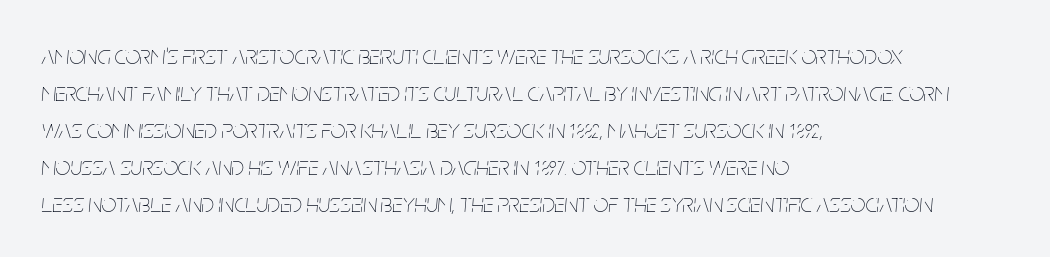
The image shows 26 px text type, italic (leaning right); set left-aligned, normal line spacing (1.42x), normal letter spacing, not underlined.
